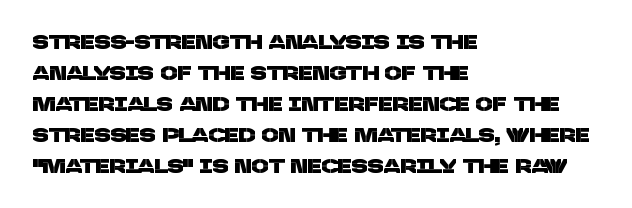
{"underline": "no", "align": "left", "line_spacing": "normal", "line_spacing_ratio": 1.55, "letter_spacing": "normal", "letter_spacing_em": 0.0, "glyph_px": 20}
